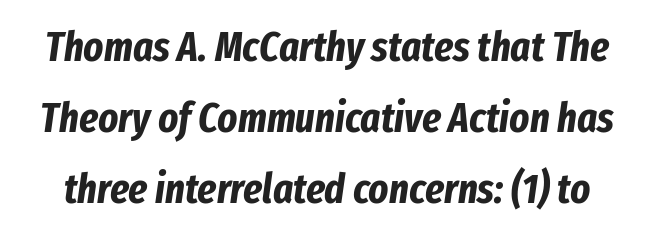
The image shows 42 px bold, condensed type, italic (leaning right); set normal line spacing (1.69x), normal letter spacing, not underlined; low stroke contrast and a medium x-height.
